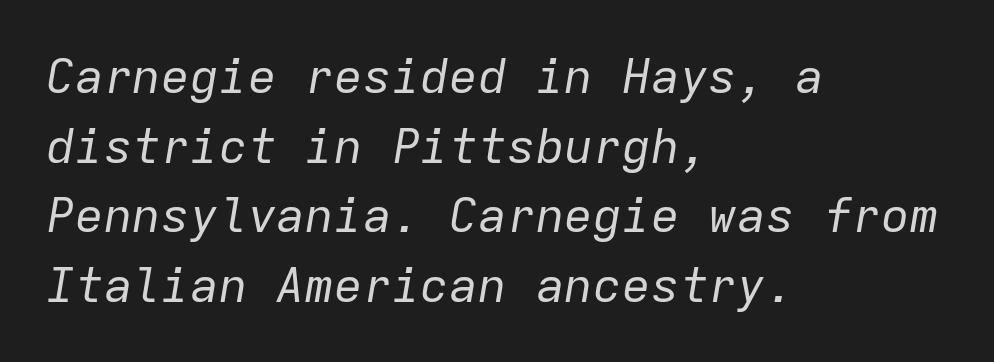
Q: Is the text bold? A: No.
Q: Is the text italic (slanted)? A: Yes, it leans right by about 9 degrees.
Q: Is the text underlined? A: No.
Q: How is the paragraph aligned? A: Left-aligned.
Q: Is the spacing between letters normal or unusually wide? A: Normal.
Q: Is the spacing between lines tight, normal or loose? A: Normal.
Q: Width (condensed, normal, or wide)? A: Normal.
Q: Stroke contrast? A: Low.
Q: x-height? A: Medium.
Q: Monospaced? A: Yes.
